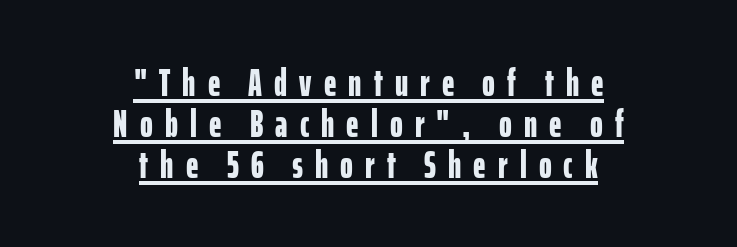
{"serif": "no", "italic": "no", "bold": "yes", "weight": "bold", "width": "condensed", "stroke_contrast": "low", "x_height": "medium", "monospaced": "no", "underline": "yes", "align": "center", "line_spacing": "tight", "line_spacing_ratio": 1.05, "letter_spacing": "wide", "letter_spacing_em": 0.31, "glyph_px": 39}
